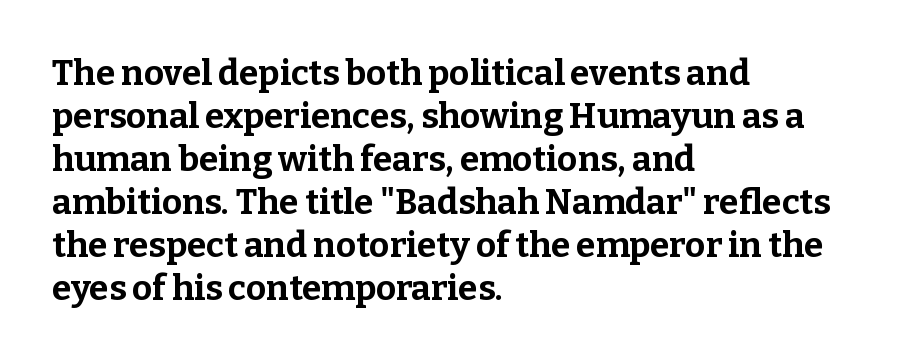
The image shows 35 px bold serif type, upright; set left-aligned, line spacing 1.23x, normal letter spacing, not underlined; low stroke contrast and a medium x-height.
